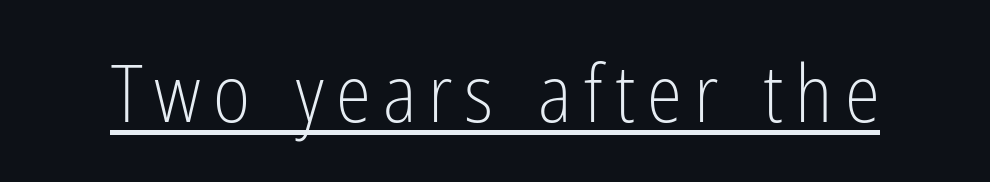
Q: Is the text bold? A: No.
Q: Is the text italic (slanted)? A: No, it is upright.
Q: Is the typeface a serif or a sans-serif typeface? A: Sans-serif.
Q: Is the text underlined? A: Yes.
Q: Width (condensed, normal, or wide)? A: Condensed.
Q: Stroke contrast? A: Low.
Q: x-height? A: Medium.
Q: Monospaced? A: No.
